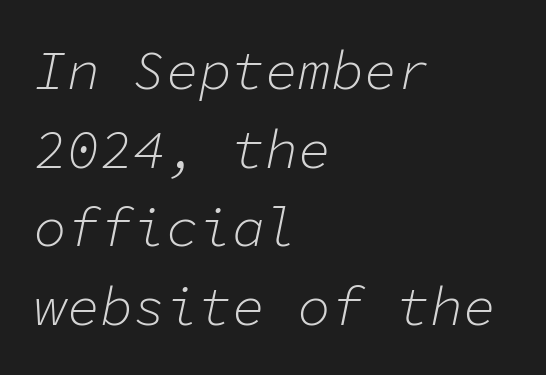
Rule under the text: the space is simply empty. Line starts are locked; line ends wander. No heavy texture on the line: the type isn't bold. Monospaced: the letters line up in strict vertical columns. Look at the tracking — it's just the regular setting, nothing added. Slant detected: the letters are inclined.
